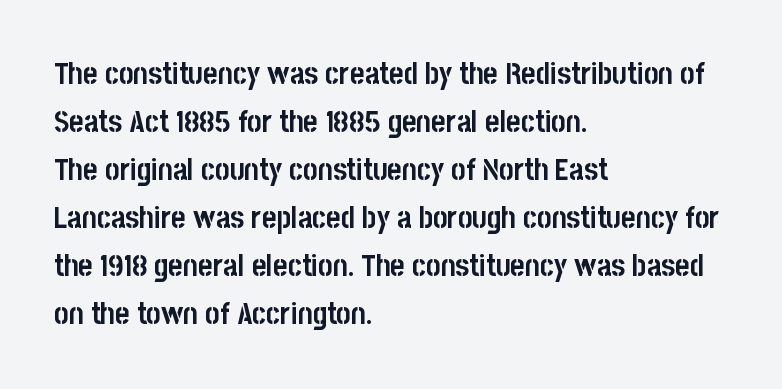
Q: Is the text bold? A: Yes.
Q: Is the text italic (slanted)? A: No, it is upright.
Q: Is the typeface a serif or a sans-serif typeface? A: Sans-serif.
Q: Is the text underlined? A: No.
Q: How is the paragraph aligned? A: Left-aligned.
Q: Is the spacing between letters normal or unusually wide? A: Normal.
Q: Is the spacing between lines tight, normal or loose? A: Normal.
Q: Width (condensed, normal, or wide)? A: Condensed.
Q: Stroke contrast? A: Low.
Q: x-height? A: Large.
Q: Monospaced? A: No.
